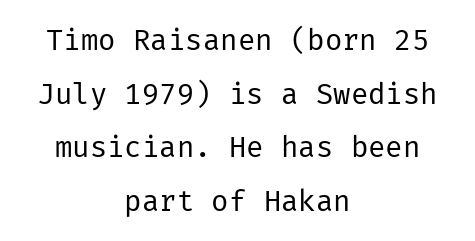
Q: Is the text bold? A: No.
Q: Is the text italic (slanted)? A: No, it is upright.
Q: Is the typeface a serif or a sans-serif typeface? A: Sans-serif.
Q: Is the text underlined? A: No.
Q: How is the paragraph aligned? A: Centered.
Q: Is the spacing between letters normal or unusually wide? A: Normal.
Q: Width (condensed, normal, or wide)? A: Normal.
Q: Stroke contrast? A: Low.
Q: x-height? A: Medium.
